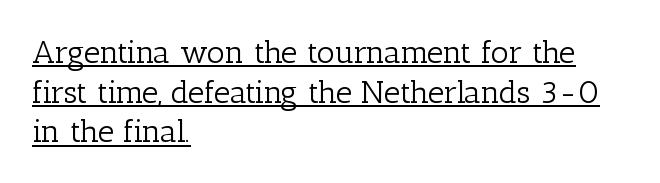
Each letter keeps its own natural width here, so spacing adapts to shape. A continuous stroke trails under the words, as in a hyperlink. No letter is thick-stroked: the sample isn't bold. Nope, not italic — everything's standing straight.
